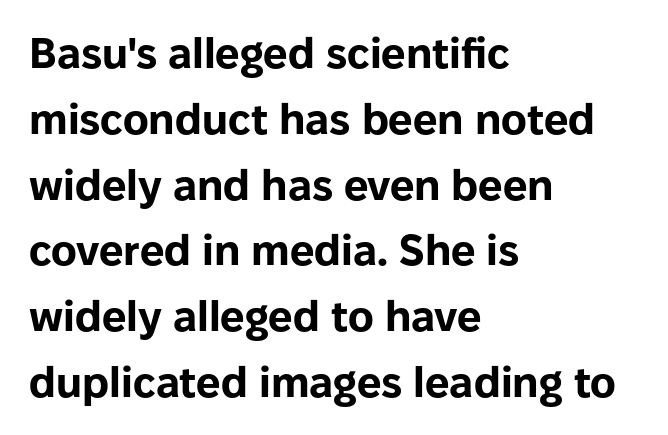
Style check: upright. Letter spacing: default. Descender tails drop into unmarked territory. Grotesque or geometric, the face here clearly has no serifs.
